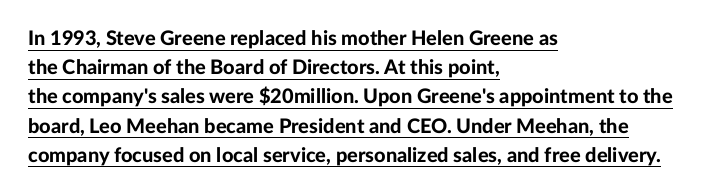
{"italic": "no", "bold": "yes", "underline": "yes", "align": "left", "line_spacing": "normal", "line_spacing_ratio": 1.46, "letter_spacing": "normal", "letter_spacing_em": 0.0, "glyph_px": 20}
